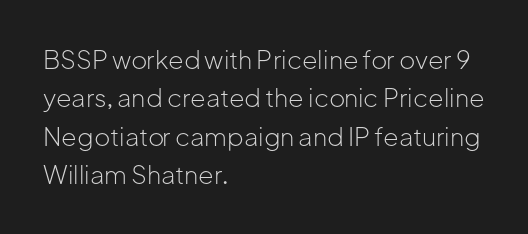
{"italic": "no", "bold": "no", "underline": "no", "align": "left", "line_spacing": "normal", "line_spacing_ratio": 1.54, "letter_spacing": "normal", "letter_spacing_em": 0.0, "glyph_px": 25}
